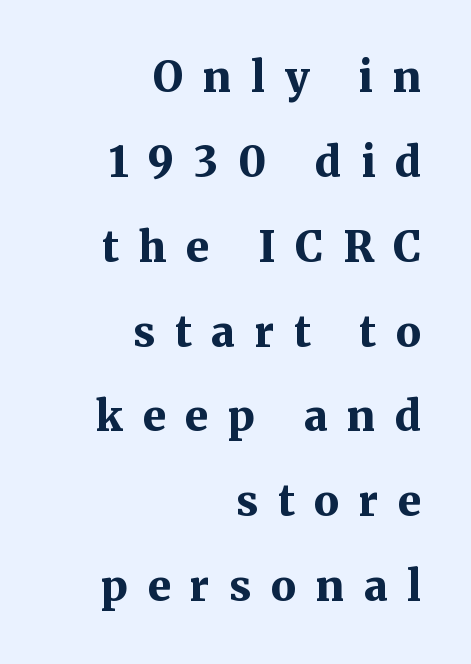
The image shows 42 px bold serif type, upright; set right-aligned, loose line spacing (2.02x), unusually wide letter spacing (+0.47 em), not underlined; medium stroke contrast and a medium x-height.
